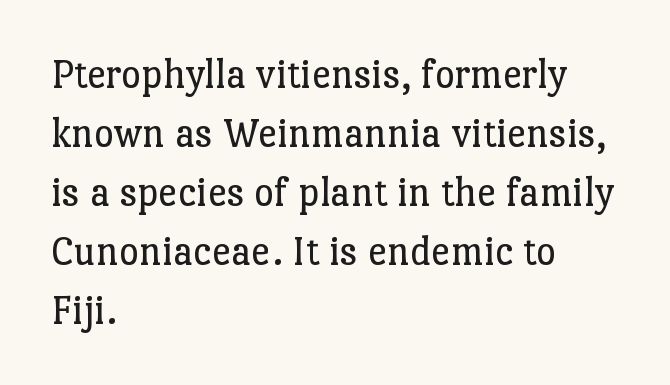
The image shows 43 px regular-weight serif type, upright; set left-aligned, normal line spacing (1.37x), normal letter spacing, not underlined; low stroke contrast and a medium x-height.
